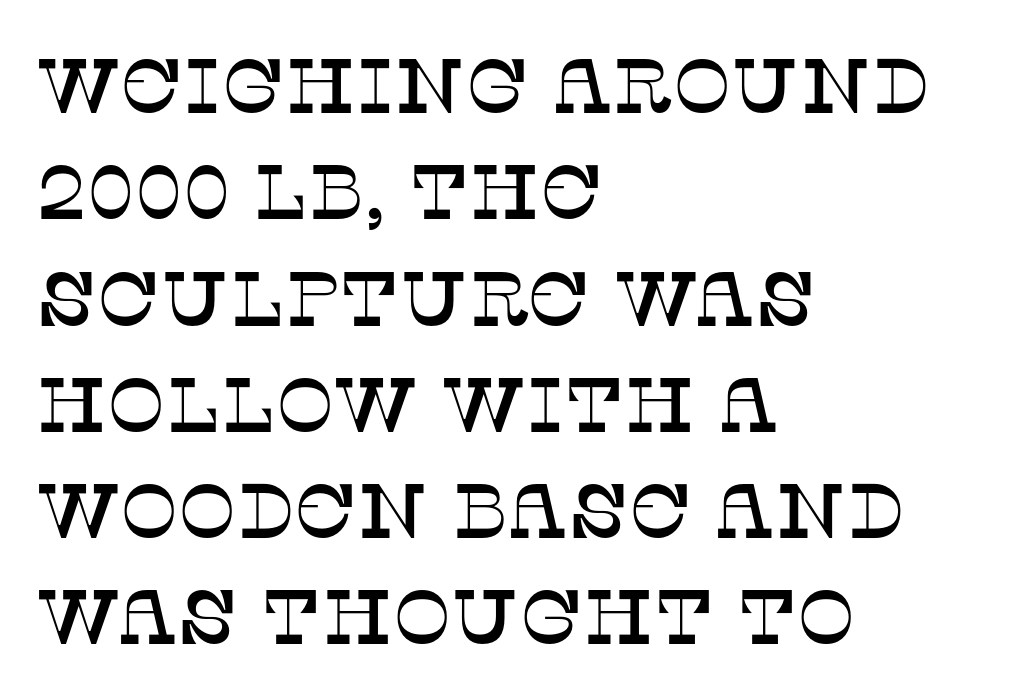
The image shows 77 px serif type, upright; set left-aligned, normal line spacing (1.38x), normal letter spacing, not underlined; low stroke contrast and a large x-height.
